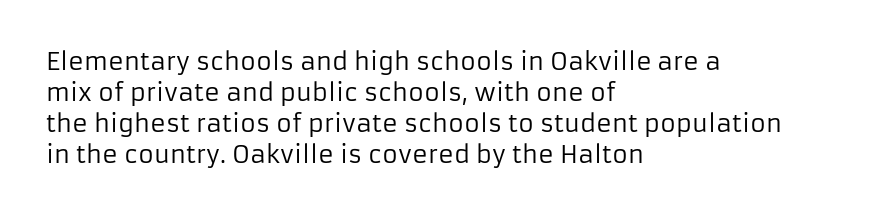
These lines keep a tight, regular rhythm from letter to letter. Notice how descenders clear the ascenders below comfortably — that's standard leading. These lines were composed using upright roman letters. One-word summary of the alignment: left. Nobody drew a line under any word here. The typesetting does not lean heavy: it is not bold.
